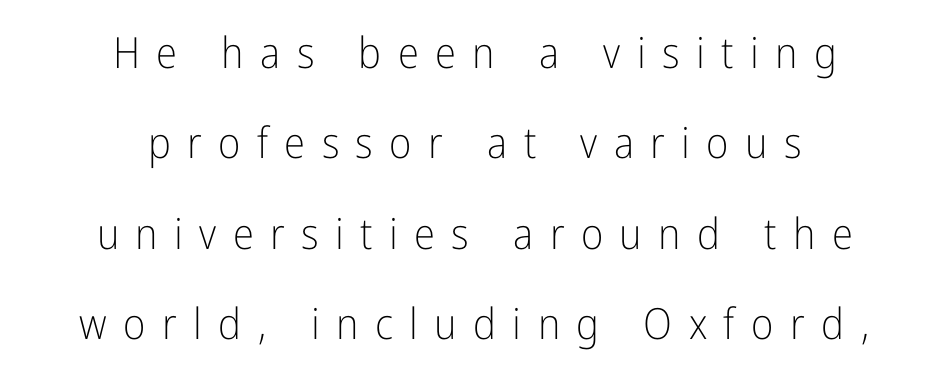
Is the letter spacing exaggerated? Yes — the characters are pushed far apart. Unmarked baselines from the first word to the last. The text block is weighted toward neither margin, spreading evenly from the middle. The font is comparable to plain body text, perhaps lighter. The rendering uses natural spacing where letterforms have individual widths.
